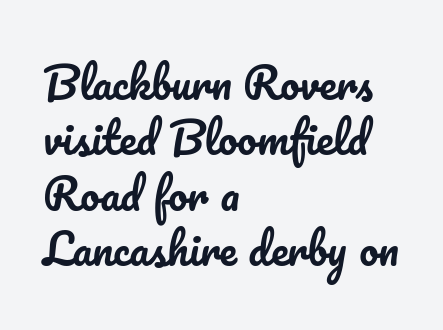
The baseline area is clear. Does the copy run flush right? No — it runs flush left. Think of a printed novel: that variable character pitch is what you see here.
